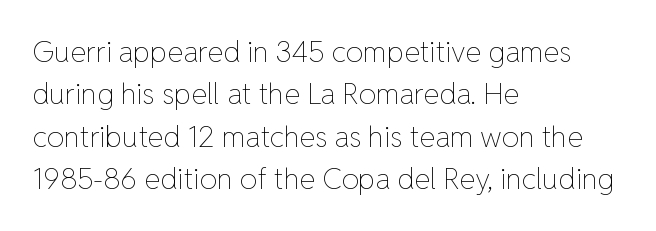
Heaviness? Minimal to ordinary, like unemphasized prose. Vertically, the passage feels balanced, rows spaced as you'd expect. The area under the type is left untouched. Reading down the block, your eye returns to a fixed left position each line. Tracking value appears to be zero — textbook default spacing. The letters advance in unequal steps, a hallmark of proportional type.
